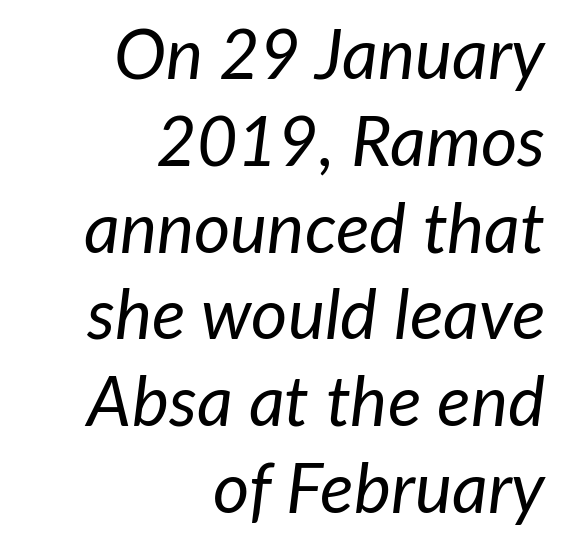
Q: Is the text bold? A: No.
Q: Is the text italic (slanted)? A: Yes, it leans right by about 7 degrees.
Q: Is the text underlined? A: No.
Q: How is the paragraph aligned? A: Right-aligned.
Q: Is the spacing between letters normal or unusually wide? A: Normal.
Q: Width (condensed, normal, or wide)? A: Normal.
Q: Stroke contrast? A: Low.
Q: x-height? A: Medium.
Q: Monospaced? A: No.
